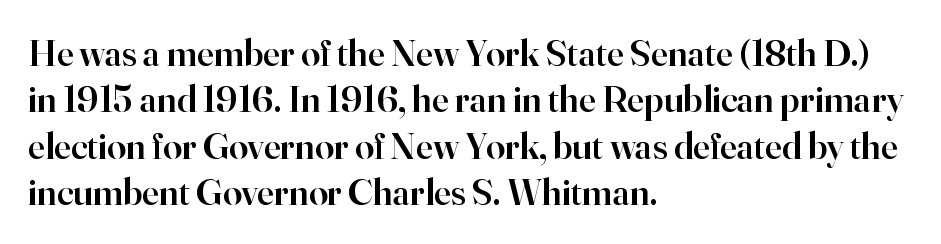
The passage shown is typeset with a serif family. This is the in-between weight designers call semibold or demi. Every row of glyphs begins at an identical x-position on the left. This sample has the flowing, uneven cadence of proportional lettering. Italic? Not at all — the glyphs are vertical. Words appear dense and cohesive because spacing is normal.
